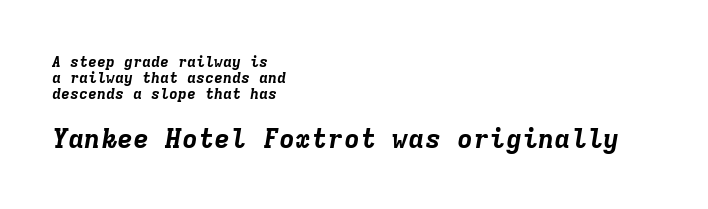
{"italic": "yes", "lean": "right", "slant_degrees": 9, "bold": "yes", "underline": "no", "align": "left", "line_spacing": "tight", "line_spacing_ratio": 1.06, "letter_spacing": "normal", "letter_spacing_em": 0.0, "larger_block": "second", "size_ratio": 1.8, "glyph_px": 27}
